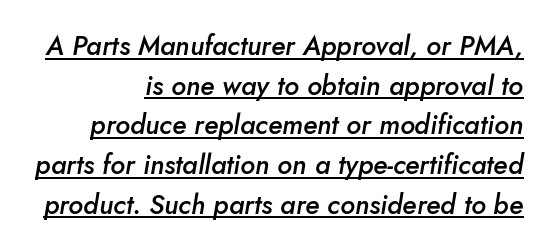
Q: Is the text bold? A: Semi-bold.
Q: Is the text italic (slanted)? A: Yes, it leans right by about 10 degrees.
Q: Is the text underlined? A: Yes.
Q: How is the paragraph aligned? A: Right-aligned.
Q: Is the spacing between letters normal or unusually wide? A: Normal.
Q: Is the spacing between lines tight, normal or loose? A: Normal.
